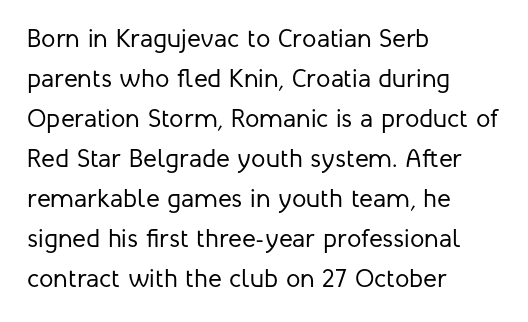
{"italic": "no", "bold": "no", "underline": "no", "align": "left", "line_spacing": "normal", "line_spacing_ratio": 1.54, "letter_spacing": "normal", "letter_spacing_em": 0.0, "glyph_px": 26}
